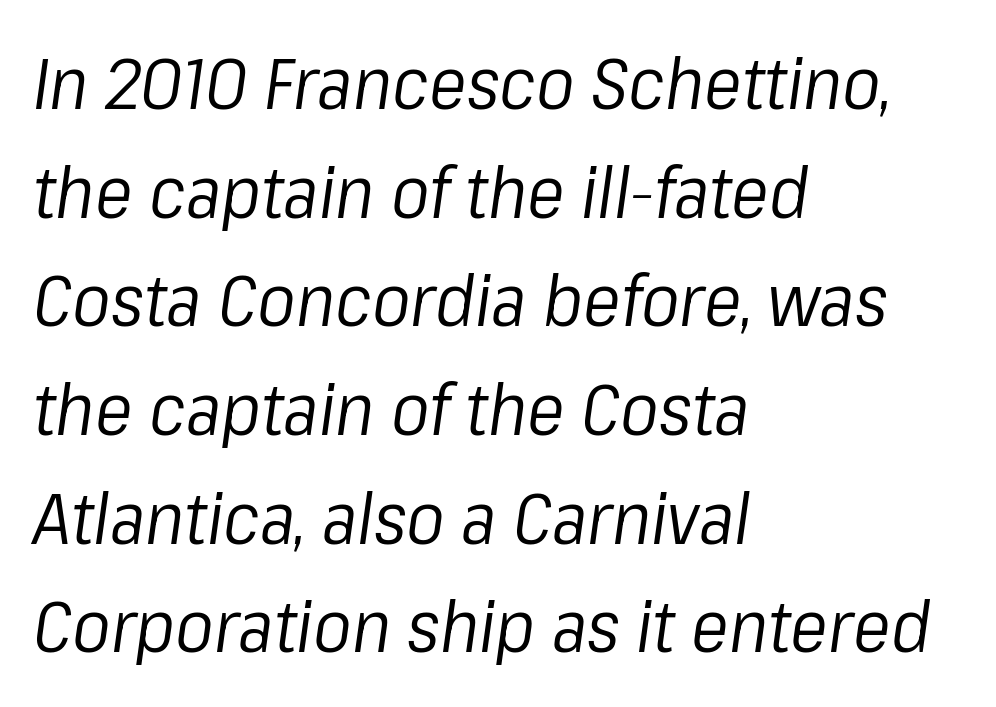
These lines sit exactly where default settings would place them. This rendering uses left alignment, leaving the right contour irregular. The strip under each line holds only bare page. The lettering tilts uniformly, giving the passage an italic look. The letterforms sit at book weight or below.
